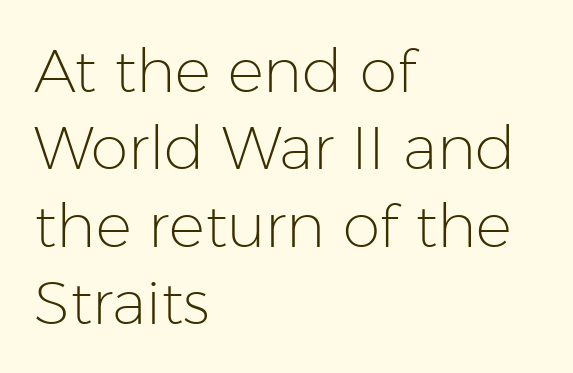
The image shows 60 px light sans-serif type, upright; set left-aligned, normal line spacing (1.29x), normal letter spacing, not underlined; low stroke contrast and a medium x-height.
